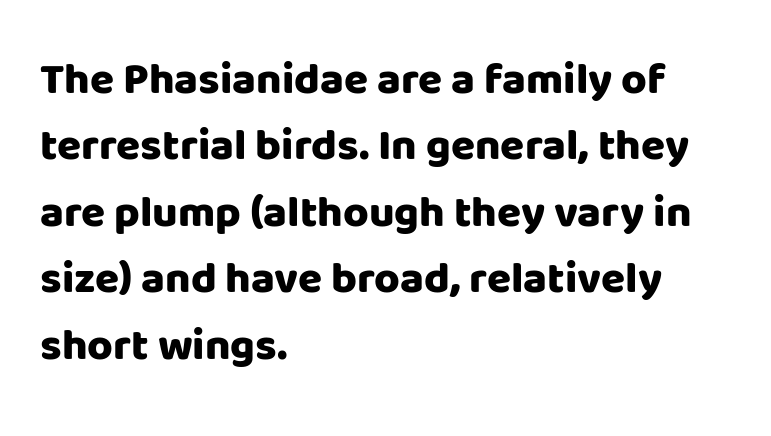
No italicization has been applied; the sample stays upright. The letters advance in unequal steps, a hallmark of proportional type. In CSS terms this would be text-align: left. Plain, unruled lines of type.
